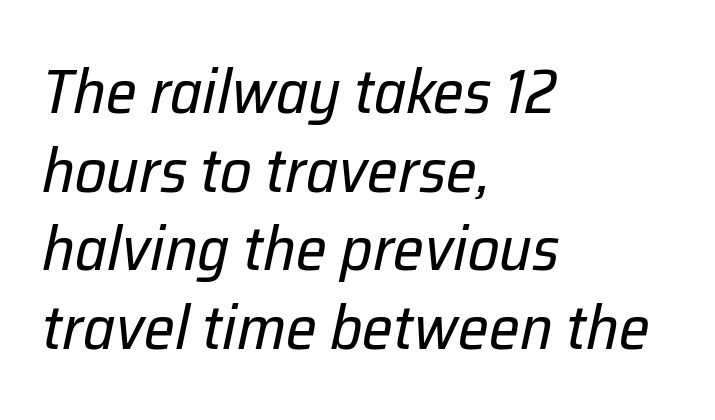
{"italic": "yes", "lean": "right", "slant_degrees": 12, "bold": "no", "weight": "regular", "width": "normal", "stroke_contrast": "low", "x_height": "medium", "monospaced": "no", "underline": "no", "align": "left", "line_spacing": "normal", "line_spacing_ratio": 1.27, "letter_spacing": "normal", "letter_spacing_em": 0.0, "glyph_px": 62}
